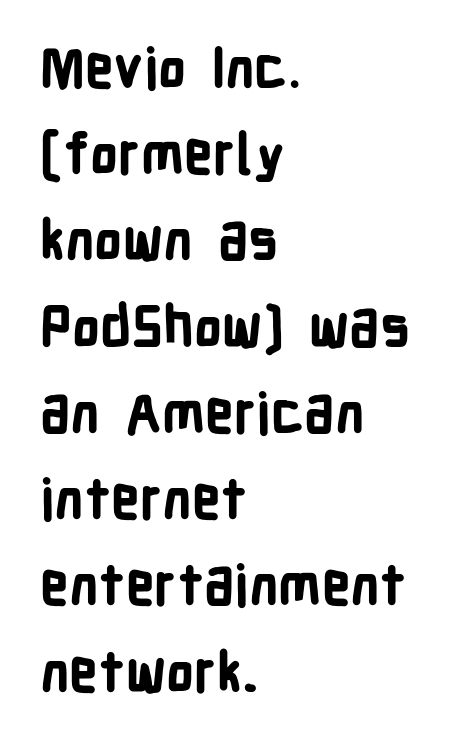
Q: Is the text bold? A: Yes.
Q: Is the text italic (slanted)? A: No, it is upright.
Q: Is the typeface a serif or a sans-serif typeface? A: Sans-serif.
Q: Is the text underlined? A: No.
Q: How is the paragraph aligned? A: Left-aligned.
Q: Is the spacing between letters normal or unusually wide? A: Normal.
Q: Is the spacing between lines tight, normal or loose? A: Normal.
Q: Width (condensed, normal, or wide)? A: Condensed.
Q: Stroke contrast? A: Low.
Q: x-height? A: Medium.
Q: Monospaced? A: No.
